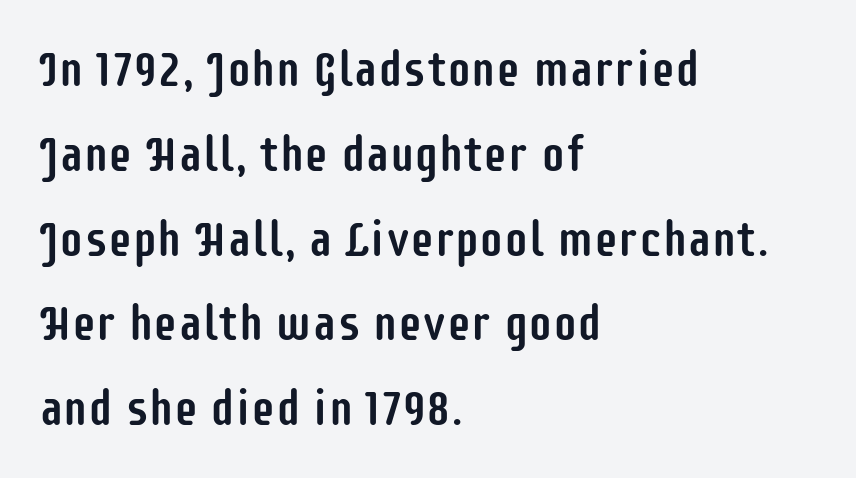
The lines in this sample share a left origin and differ only in where they stop. This sample has the flowing, uneven cadence of proportional lettering. The font's upright variant was chosen for this text. Is this a sans? Yes — the strokes have no serifs. This rendering features lettering with no underline. This rendering leaves character spacing at its baseline value.
